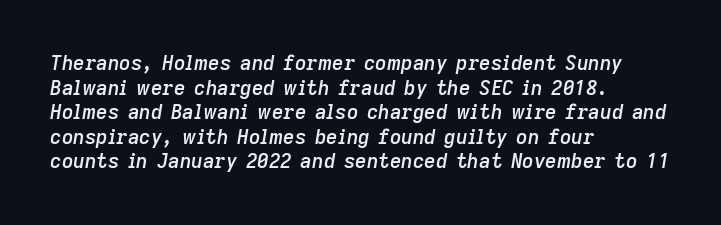
Q: Is the text bold? A: Semi-bold.
Q: Is the text italic (slanted)? A: Yes, it leans right by about 9 degrees.
Q: Is the text underlined? A: No.
Q: How is the paragraph aligned? A: Left-aligned.
Q: Is the spacing between letters normal or unusually wide? A: Normal.
